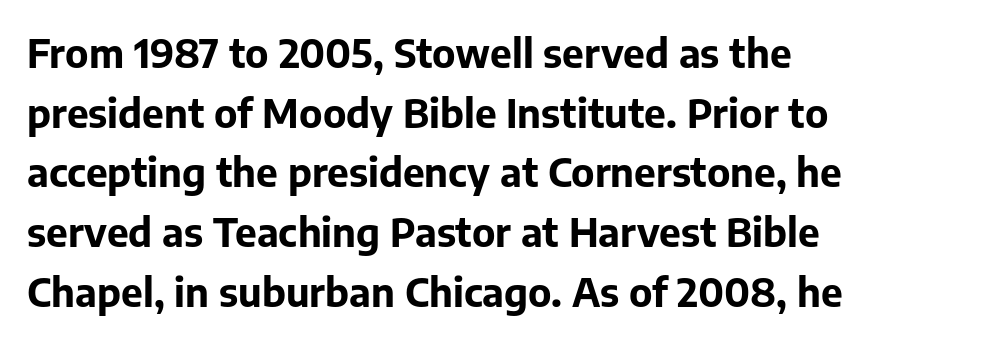
Q: Is the text bold? A: Yes.
Q: Is the text italic (slanted)? A: No, it is upright.
Q: Is the typeface a serif or a sans-serif typeface? A: Sans-serif.
Q: Is the text underlined? A: No.
Q: How is the paragraph aligned? A: Left-aligned.
Q: Is the spacing between letters normal or unusually wide? A: Normal.
Q: Is the spacing between lines tight, normal or loose? A: Normal.
Q: Width (condensed, normal, or wide)? A: Normal.
Q: Stroke contrast? A: Low.
Q: x-height? A: Medium.
Q: Monospaced? A: No.
